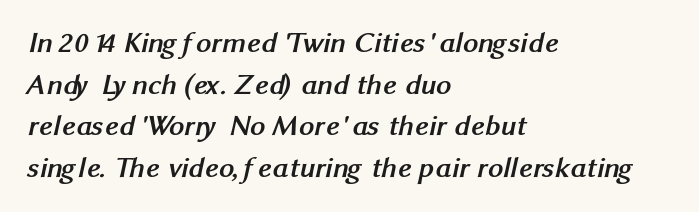
The image shows 30 px semibold sans-serif type; set left-aligned, normal line spacing (1.39x), normal letter spacing, not underlined; medium stroke contrast and a medium x-height.
